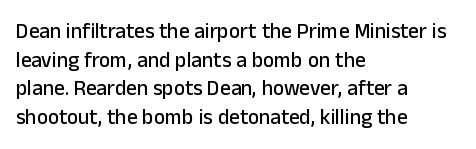
Q: Is the text italic (slanted)? A: No, it is upright.
Q: Is the text underlined? A: No.
Q: How is the paragraph aligned? A: Left-aligned.
Q: Is the spacing between letters normal or unusually wide? A: Normal.
Q: Is the spacing between lines tight, normal or loose? A: Normal.
